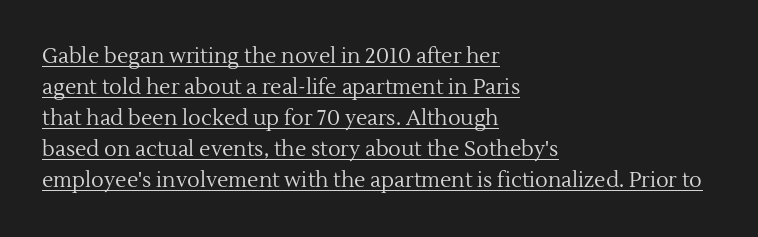
The image shows 21 px text type, upright; set left-aligned, normal line spacing (1.48x), normal letter spacing, underlined.
